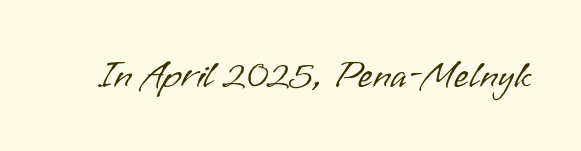
Q: Is the text bold? A: No.
Q: Is the text italic (slanted)? A: Yes.
Q: Is the typeface a serif or a sans-serif typeface? A: Sans-serif.
Q: Is the text underlined? A: No.
Q: Is the spacing between letters normal or unusually wide? A: Normal.
Q: Width (condensed, normal, or wide)? A: Normal.
Q: Stroke contrast? A: Low.
Q: x-height? A: Small.
Q: Monospaced? A: No.
